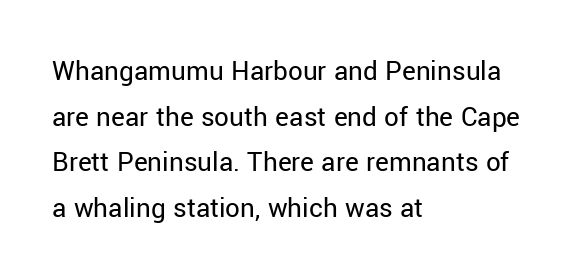
The image shows 29 px regular-weight sans-serif type, upright; set left-aligned, normal line spacing (1.57x), normal letter spacing, not underlined; low stroke contrast and a medium x-height.
